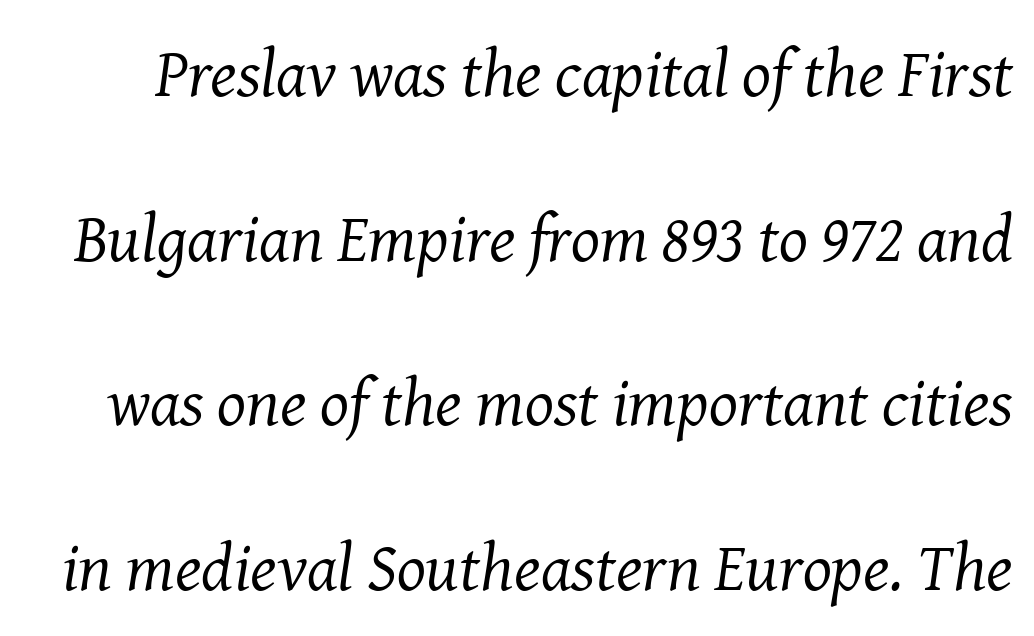
{"serif": "yes", "italic": "yes", "lean": "right", "slant_degrees": 8, "bold": "no", "weight": "regular", "width": "normal", "stroke_contrast": "medium", "x_height": "medium", "monospaced": "no", "underline": "no", "line_spacing": "loose", "line_spacing_ratio": 2.42, "letter_spacing": "normal", "letter_spacing_em": 0.0, "glyph_px": 68}
